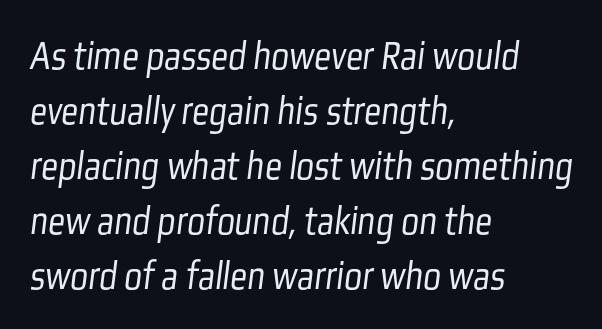
The image shows 42 px light, condensed sans-serif type; set left-aligned, normal line spacing (1.31x), normal letter spacing, not underlined; low stroke contrast and a medium x-height.
